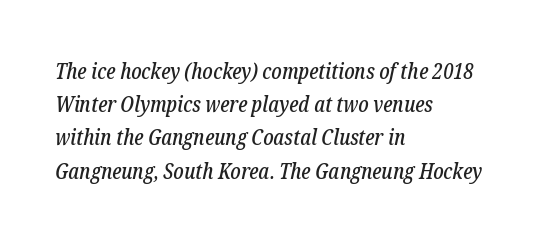
{"italic": "yes", "lean": "right", "slant_degrees": 12, "underline": "no", "align": "left", "line_spacing": "normal", "line_spacing_ratio": 1.51, "letter_spacing": "normal", "letter_spacing_em": 0.0, "glyph_px": 22}
